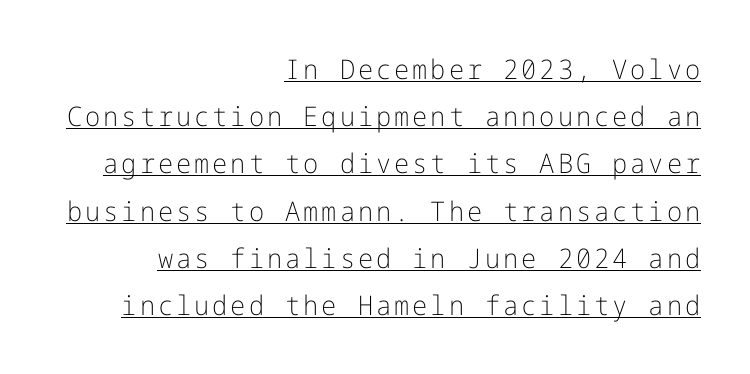
The image shows 27 px text type, upright; set right-aligned, line spacing 1.75x, underlined.
